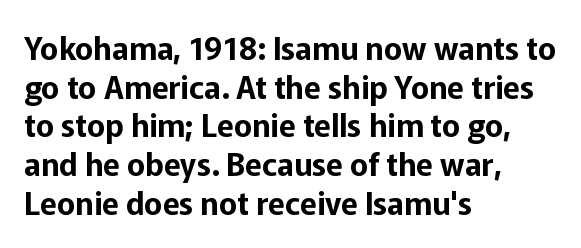
Q: Is the text italic (slanted)? A: No, it is upright.
Q: Is the typeface a serif or a sans-serif typeface? A: Sans-serif.
Q: Is the text underlined? A: No.
Q: How is the paragraph aligned? A: Left-aligned.
Q: Is the spacing between letters normal or unusually wide? A: Normal.
Q: Is the spacing between lines tight, normal or loose? A: Normal.
Q: Width (condensed, normal, or wide)? A: Normal.
Q: Stroke contrast? A: Low.
Q: x-height? A: Medium.
Q: Monospaced? A: No.
